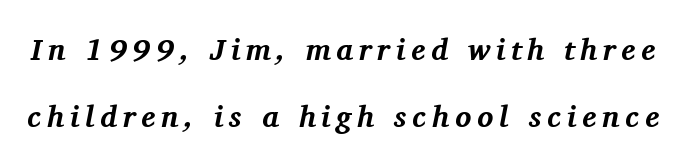
The image shows 30 px bold serif type, italic (leaning right); set loose line spacing (2.24x), not underlined; medium stroke contrast and a medium x-height.
